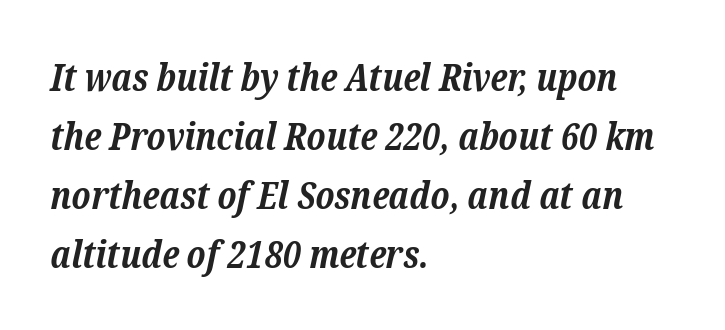
{"serif": "yes", "italic": "yes", "lean": "right", "slant_degrees": 12, "bold": "yes", "weight": "bold", "width": "normal", "stroke_contrast": "low", "x_height": "medium", "monospaced": "no", "underline": "no", "align": "left", "line_spacing": "normal", "line_spacing_ratio": 1.55, "letter_spacing": "normal", "letter_spacing_em": 0.0, "glyph_px": 38}
